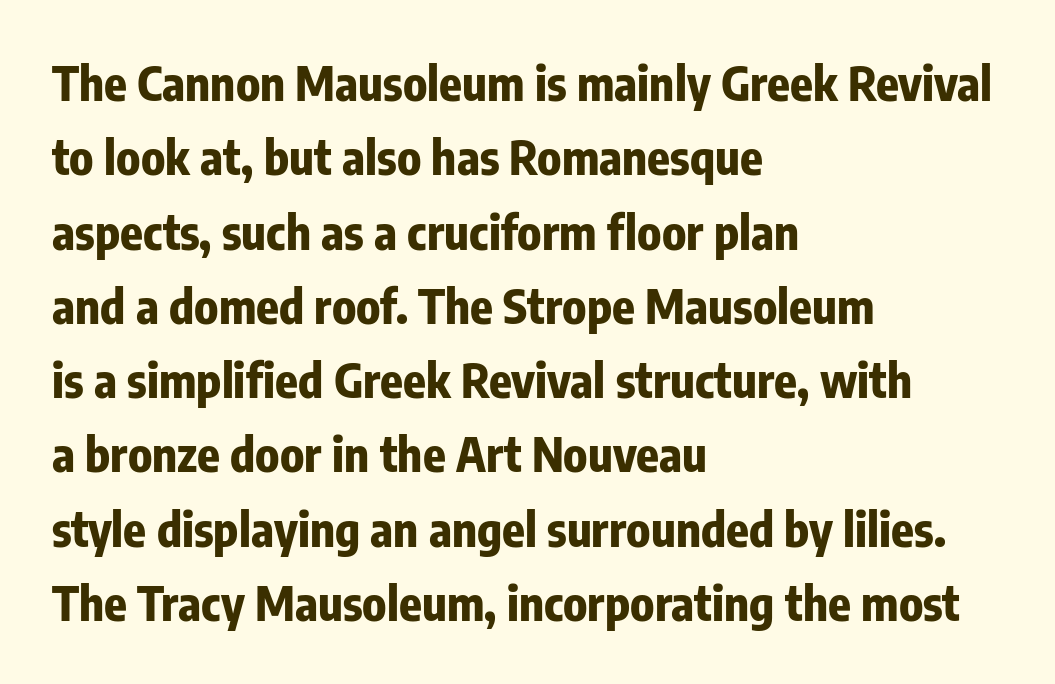
Only glyphs here, with clear space below each row. Classification — sans serif. Leading: standard. Does the lettering tilt? It doesn't — this is upright. Is this a fixed-width face? No — the glyphs have proportional, varying widths. Left-aligned paragraph, ragged on the right.
